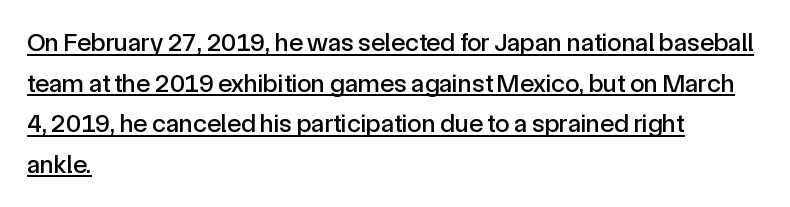
Q: Is the text italic (slanted)? A: No, it is upright.
Q: Is the text underlined? A: Yes.
Q: How is the paragraph aligned? A: Left-aligned.
Q: Is the spacing between letters normal or unusually wide? A: Normal.
Q: Is the spacing between lines tight, normal or loose? A: Normal.
